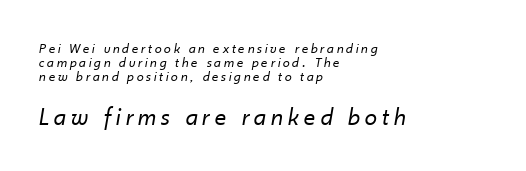
The image shows 25 px text type, italic (leaning right); set left-aligned, tight line spacing (1.01x), unusually wide letter spacing (+0.21 em), not underlined; the second (bottom) block is 1.79x larger.
